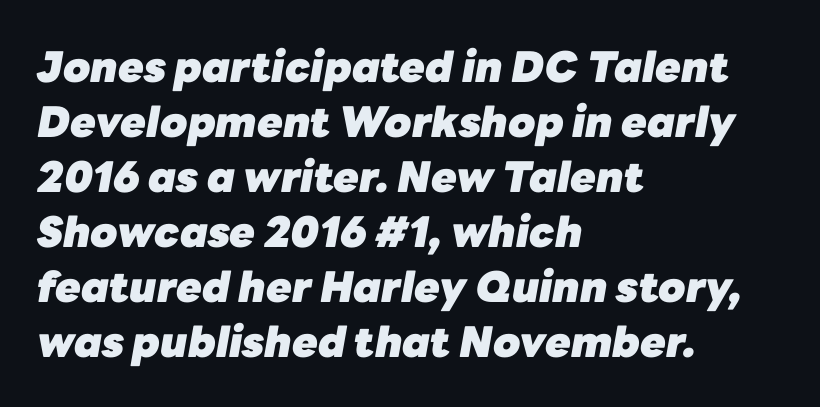
Q: Is the text bold? A: Yes.
Q: Is the text italic (slanted)? A: Yes, it leans right by about 10 degrees.
Q: Is the text underlined? A: No.
Q: How is the paragraph aligned? A: Left-aligned.
Q: Is the spacing between letters normal or unusually wide? A: Normal.
Q: Is the spacing between lines tight, normal or loose? A: Normal.
Q: Width (condensed, normal, or wide)? A: Normal.
Q: Stroke contrast? A: Low.
Q: x-height? A: Medium.
Q: Monospaced? A: No.
